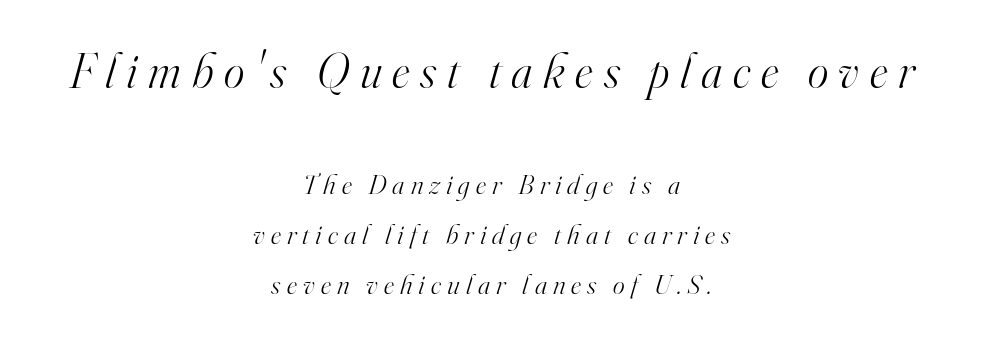
Q: Is the text bold? A: No.
Q: Is the text italic (slanted)? A: Yes, it leans right by about 16 degrees.
Q: Is the typeface a serif or a sans-serif typeface? A: Serif.
Q: Is the text underlined? A: No.
Q: How is the paragraph aligned? A: Centered.
Q: Is the spacing between letters normal or unusually wide? A: Unusually wide.
Q: Which block of text is set in a larger size, the first (top) or the second (bottom)? A: The first (top) one.
Q: Width (condensed, normal, or wide)? A: Normal.
Q: Stroke contrast? A: High.
Q: x-height? A: Small.
Q: Monospaced? A: No.
